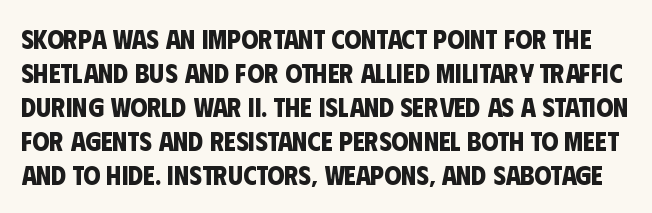
Lines of text with bare space underneath. Successive baselines arrive at the customary interval. Typesetter's note: full bold, strokes at maximum text heaviness. The face used here is rendered with its standard letterfit.
